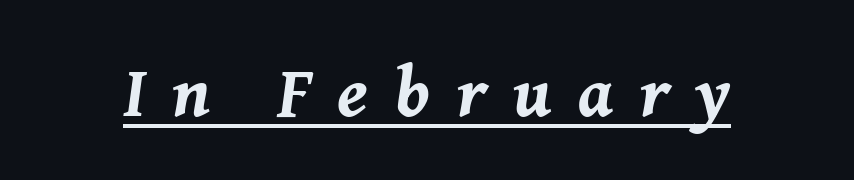
Is the type bold? Yes — the strokes are clearly thick and heavy. Each word looks stretched out because of the extra space between its letters. You could not count columns in this text — the font is proportionally spaced. The glyphs are accompanied by a horizontal stroke just below them. The face used here has a pronounced slope to its letters.
